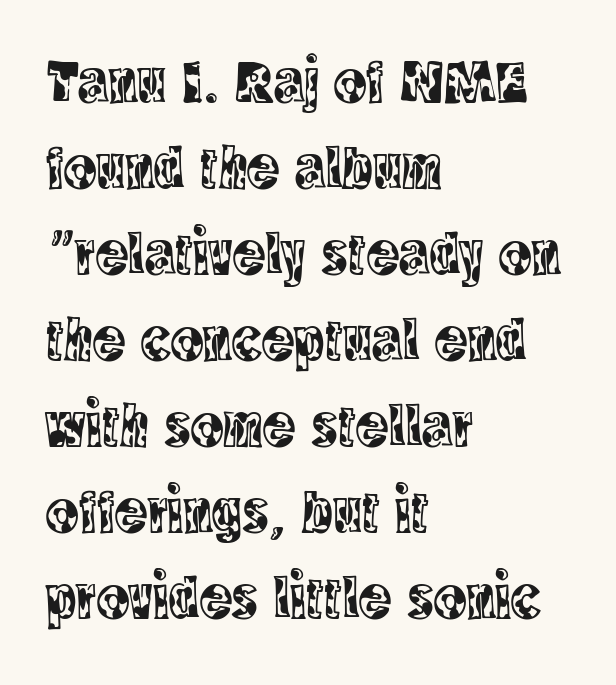
Q: Is the text italic (slanted)? A: No, it is upright.
Q: Is the typeface a serif or a sans-serif typeface? A: Serif.
Q: Is the text underlined? A: No.
Q: How is the paragraph aligned? A: Left-aligned.
Q: Is the spacing between letters normal or unusually wide? A: Normal.
Q: Is the spacing between lines tight, normal or loose? A: Normal.
Q: Width (condensed, normal, or wide)? A: Condensed.
Q: x-height? A: Large.
Q: Monospaced? A: No.
